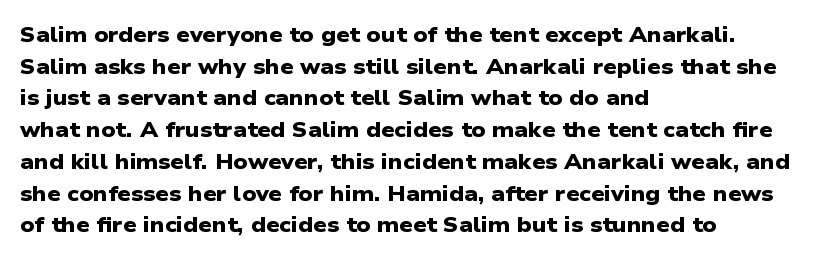
{"bold": "yes", "underline": "no", "align": "left", "line_spacing": "normal", "line_spacing_ratio": 1.51, "letter_spacing": "normal", "letter_spacing_em": 0.0, "glyph_px": 21}
